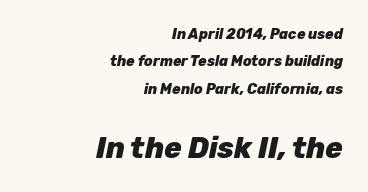
Q: Is the text bold? A: Yes.
Q: Is the text italic (slanted)? A: Yes, it leans right by about 12 degrees.
Q: Is the text underlined? A: No.
Q: How is the paragraph aligned? A: Right-aligned.
Q: Is the spacing between letters normal or unusually wide? A: Normal.
Q: Is the spacing between lines tight, normal or loose? A: Loose.
Q: Which block of text is set in a larger size, the first (top) or the second (bottom)? A: The second (bottom) one.
Q: Width (condensed, normal, or wide)? A: Normal.
Q: Stroke contrast? A: Low.
Q: x-height? A: Medium.
Q: Monospaced? A: No.
